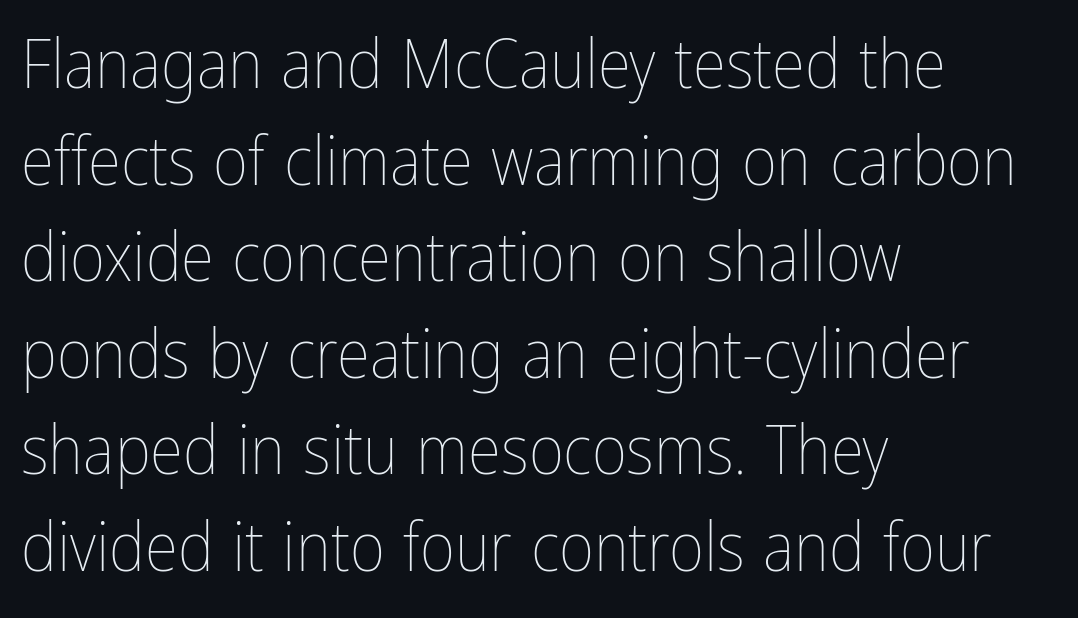
Q: Is the text bold? A: No.
Q: Is the text italic (slanted)? A: No, it is upright.
Q: Is the text underlined? A: No.
Q: How is the paragraph aligned? A: Left-aligned.
Q: Is the spacing between letters normal or unusually wide? A: Normal.
Q: Is the spacing between lines tight, normal or loose? A: Normal.
Q: Width (condensed, normal, or wide)? A: Condensed.
Q: Stroke contrast? A: Low.
Q: x-height? A: Medium.
Q: Monospaced? A: No.
